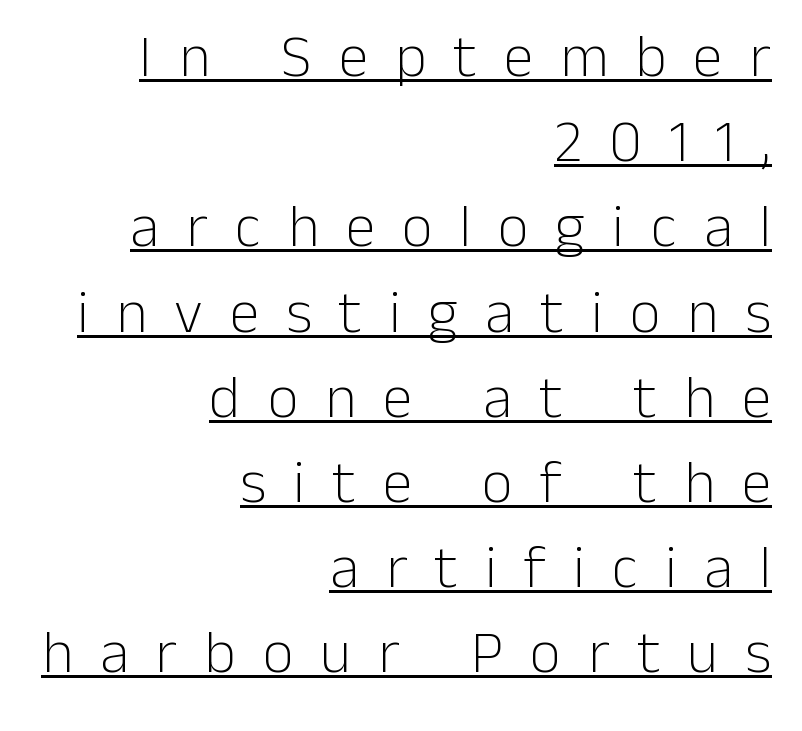
The gaps between neighbouring characters are conspicuously large. Serifs: no, the terminals of the letterforms are clean. The vertical gap from one line to the next is medium. The lines are quadded right. Heaviness? Minimal to ordinary, like unemphasized prose. Looks like regular typesetting: each glyph gets only the width it needs.
